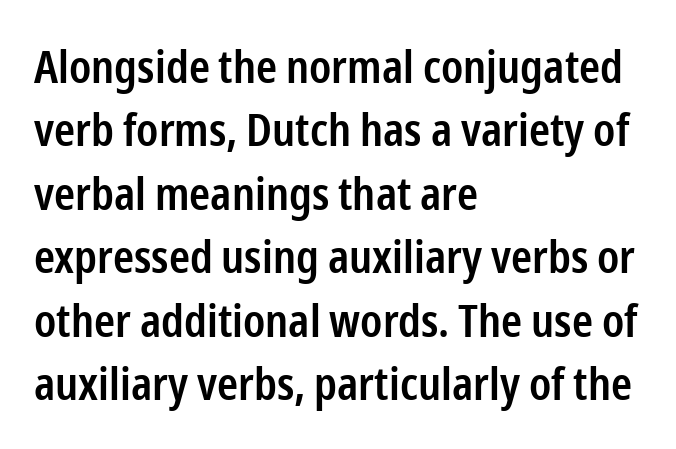
Q: Is the text bold? A: Semi-bold.
Q: Is the text italic (slanted)? A: No, it is upright.
Q: Is the typeface a serif or a sans-serif typeface? A: Sans-serif.
Q: Is the text underlined? A: No.
Q: How is the paragraph aligned? A: Left-aligned.
Q: Is the spacing between letters normal or unusually wide? A: Normal.
Q: Is the spacing between lines tight, normal or loose? A: Normal.
Q: Width (condensed, normal, or wide)? A: Condensed.
Q: Stroke contrast? A: Low.
Q: x-height? A: Medium.
Q: Monospaced? A: No.
